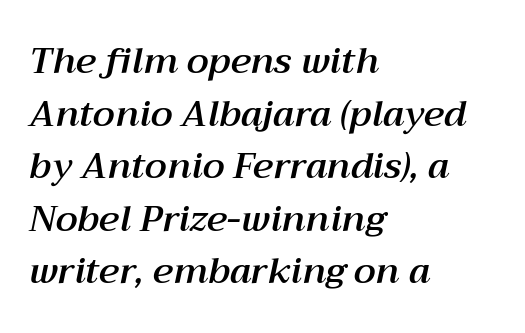
Line starts are locked; line ends wander. There's an unmistakable incline to the writing here. Type without underlining. Nothing unusual about the tracking: characters are spaced as the font intends. The letters advance in unequal steps, a hallmark of proportional type.
